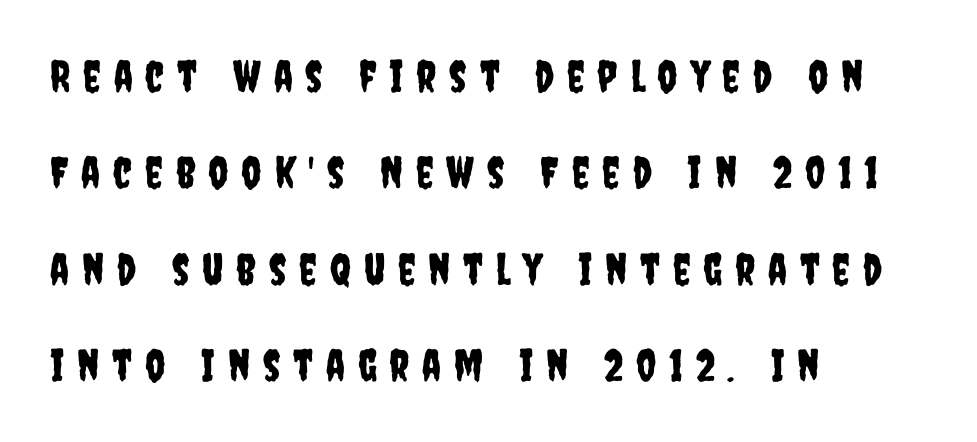
The image shows 44 px condensed sans-serif type, upright; set left-aligned, loose line spacing (2.19x), unusually wide letter spacing (+0.29 em), not underlined; low stroke contrast and a large x-height.
